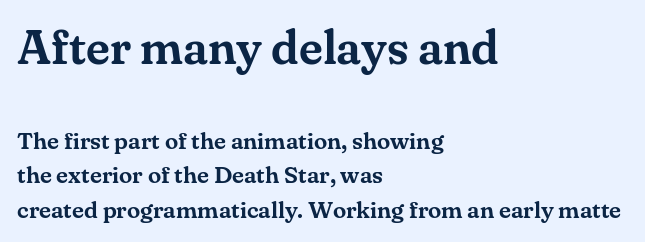
The gap between lines stays unmarked. The designer left line spacing at the default. Proportional: the letters do not fall into vertical columns. Small tapered or slab feet sit at the stroke ends, so this counts as serif. The setting favours the left margin, as ordinary paragraphs usually do.
